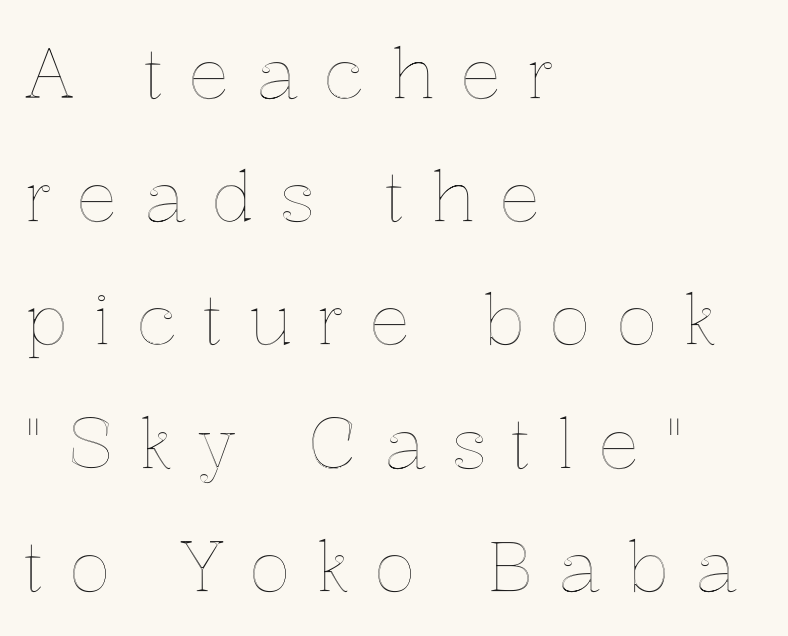
The image shows 70 px text type, upright; set left-aligned, line spacing 1.76x, unusually wide letter spacing (+0.35 em), not underlined; a medium x-height.
